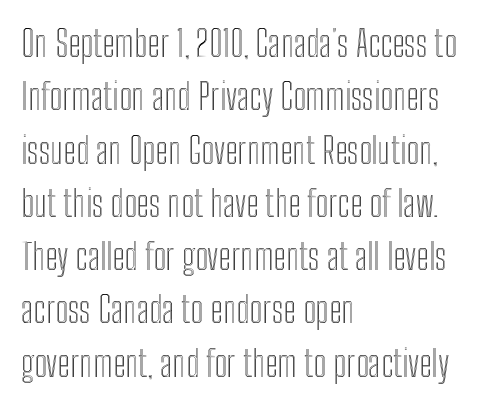
Q: Is the text italic (slanted)? A: No, it is upright.
Q: Is the text underlined? A: No.
Q: How is the paragraph aligned? A: Left-aligned.
Q: Is the spacing between letters normal or unusually wide? A: Normal.
Q: Is the spacing between lines tight, normal or loose? A: Normal.
Q: Width (condensed, normal, or wide)? A: Condensed.
Q: x-height? A: Medium.
Q: Monospaced? A: No.
